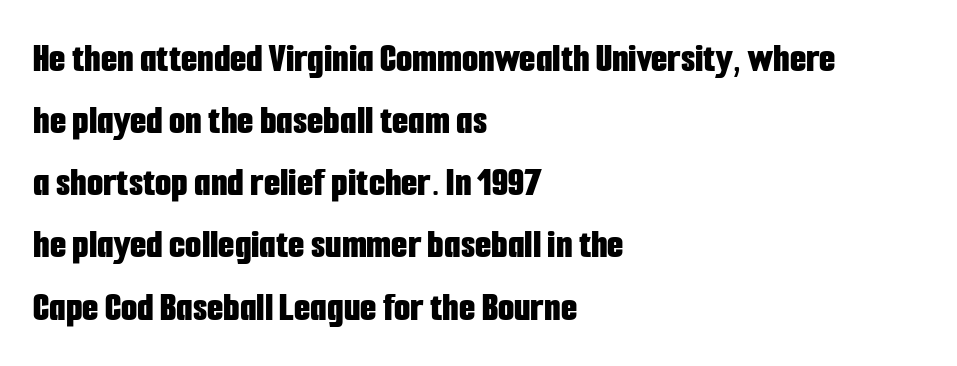
Q: Is the text bold? A: Yes.
Q: Is the text italic (slanted)? A: No, it is upright.
Q: Is the typeface a serif or a sans-serif typeface? A: Sans-serif.
Q: Is the text underlined? A: No.
Q: How is the paragraph aligned? A: Left-aligned.
Q: Is the spacing between letters normal or unusually wide? A: Normal.
Q: Is the spacing between lines tight, normal or loose? A: Normal.
Q: Width (condensed, normal, or wide)? A: Condensed.
Q: Stroke contrast? A: Low.
Q: x-height? A: Medium.
Q: Monospaced? A: No.
